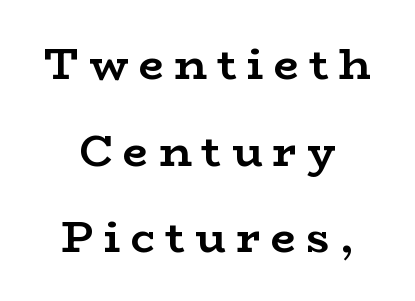
The image shows 44 px semibold, wide serif type, upright; set centered, loose line spacing (1.97x), unusually wide letter spacing (+0.24 em), not underlined; low stroke contrast and a medium x-height.
